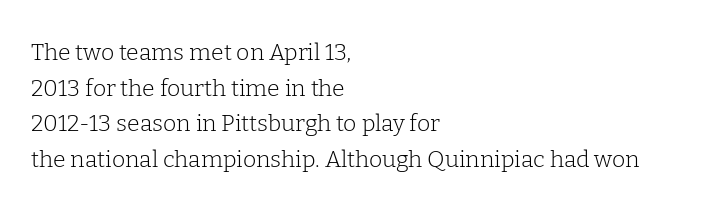
Baseline-to-baseline distance is the conventional proportion of letter height. The passage is arranged the way most books set body copy — flush left. The glyphs are unaccompanied by any horizontal stroke below them. The gaps between neighbouring characters are ordinary and unremarkable.
